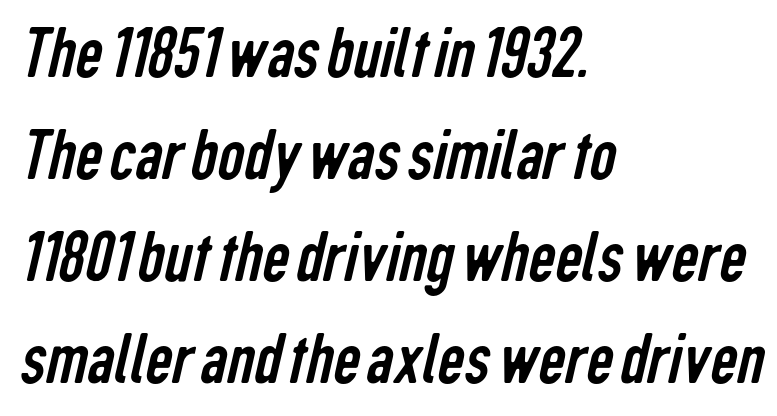
The image shows 75 px regular-weight, condensed sans-serif type; set left-aligned, normal line spacing (1.36x), normal letter spacing, not underlined; low stroke contrast and a medium x-height.
